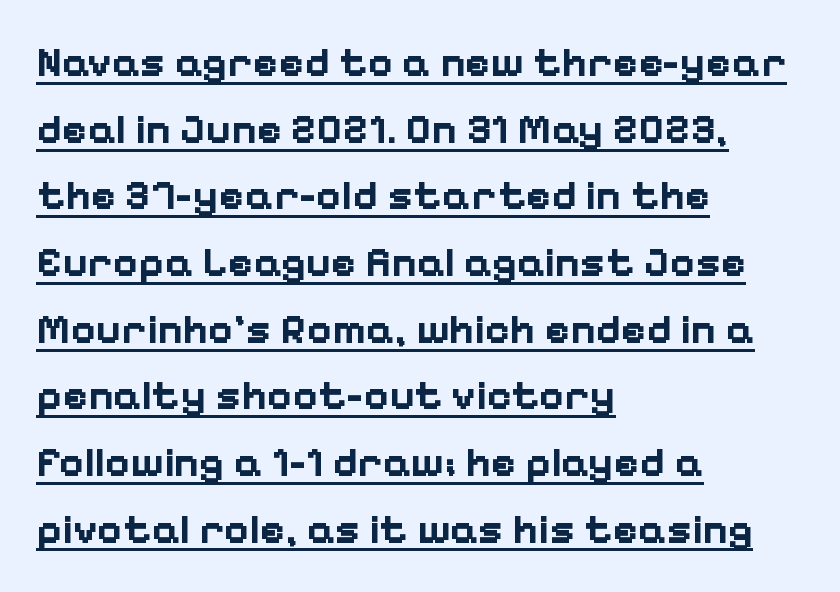
The image shows 43 px bold sans-serif type, upright; set left-aligned, normal line spacing (1.55x), normal letter spacing, underlined; low stroke contrast and a medium x-height.
